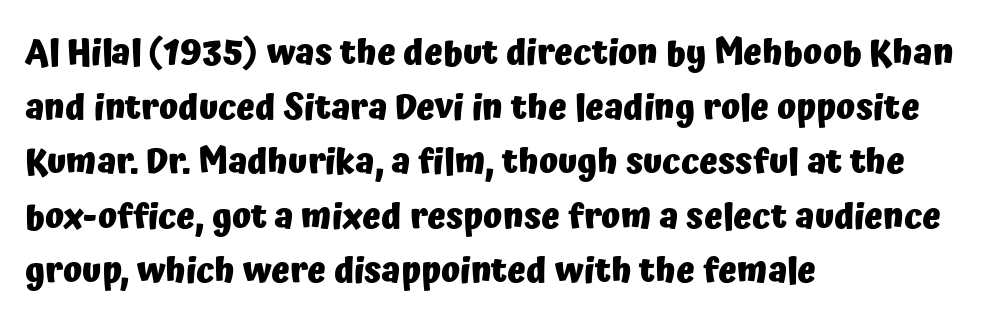
Only glyphs here, with clear space below each row. Letterform terminals end flat and unadorned throughout the passage. Weight: bold. The passage shown has conventional tracking throughout.
